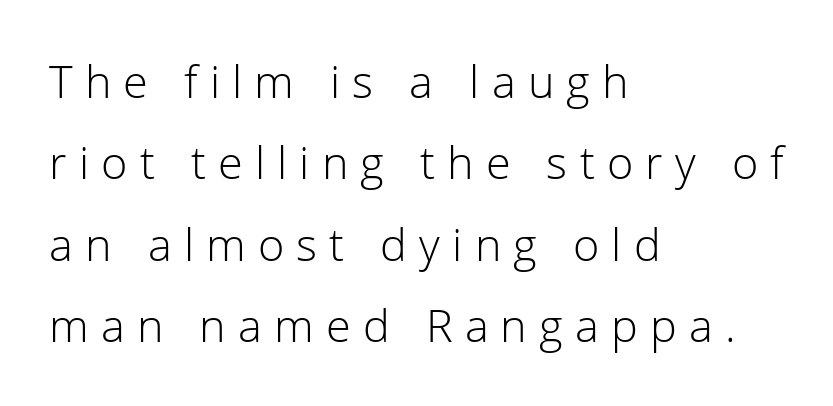
On a weight scale, this lands at 450 or below. Underlining? Definitely not there. Each line starts at the same left margin while the right side varies. Serifs: no, the terminals of the letterforms are clean. Character widths vary here, with narrow letters taking less room than wide ones.
